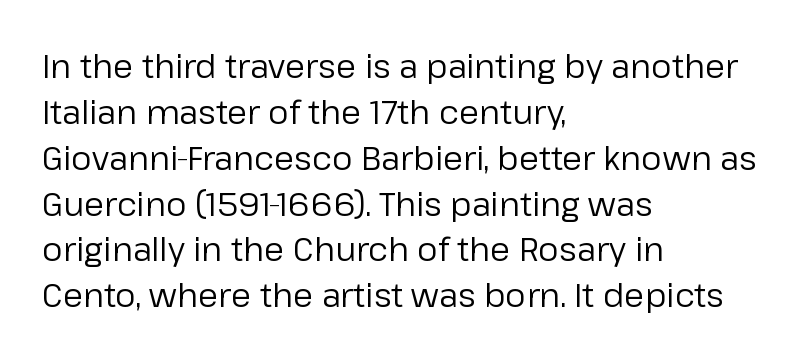
The passage shown is not bold in any degree. The gap between lines stays unmarked. These lines are composed in type without serifs. This sample has the flowing, uneven cadence of proportional lettering.
